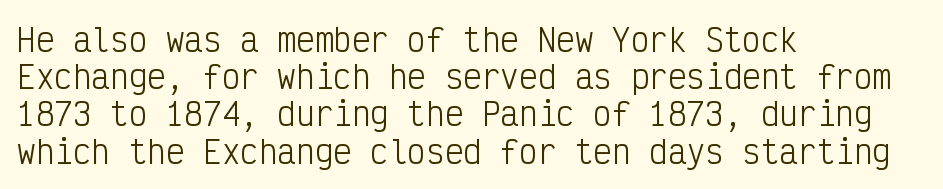
Q: Is the text bold? A: No.
Q: Is the text italic (slanted)? A: No, it is upright.
Q: Is the typeface a serif or a sans-serif typeface? A: Sans-serif.
Q: Is the text underlined? A: No.
Q: How is the paragraph aligned? A: Left-aligned.
Q: Is the spacing between letters normal or unusually wide? A: Normal.
Q: Width (condensed, normal, or wide)? A: Condensed.
Q: Stroke contrast? A: Low.
Q: x-height? A: Medium.
Q: Monospaced? A: Yes.
